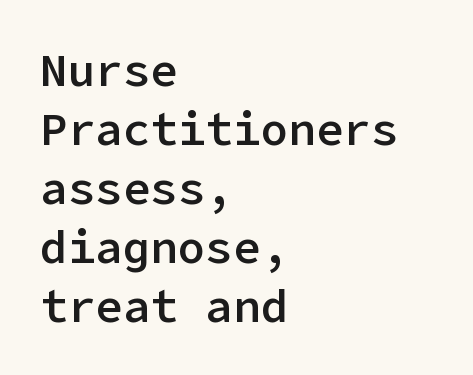
{"serif": "no", "italic": "no", "bold": "semi", "weight": "semibold", "width": "normal", "stroke_contrast": "low", "x_height": "medium", "underline": "no", "align": "left", "line_spacing": "normal", "line_spacing_ratio": 1.28, "letter_spacing": "normal", "letter_spacing_em": 0.0, "glyph_px": 46}
